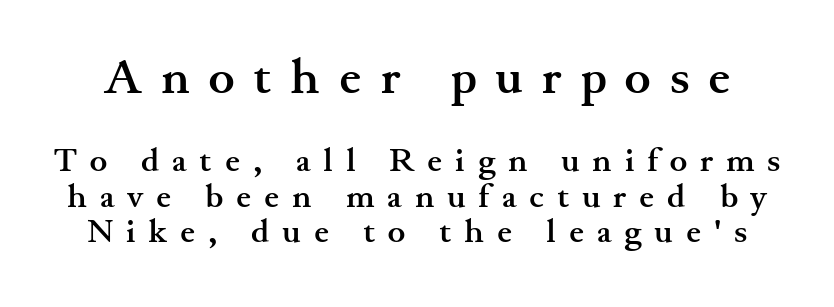
Compared with typical body copy, the letter spacing here is much looser. Interline gaps are noticeably narrow in this sample. Descenders hang freely into open space. Note the varied advance widths — an 'i' is clearly narrower than an 'm'.
